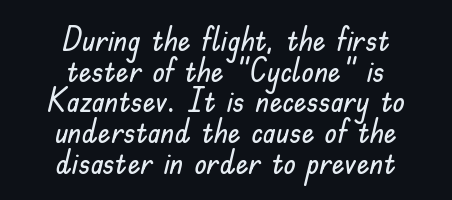
In CSS terms this would be text-align: center. What's the leading like? Squeezed, with rows nearly overlapping. In terms of letterspacing, this is plain default setting. Stroke terminals: plain, sans-serif.
